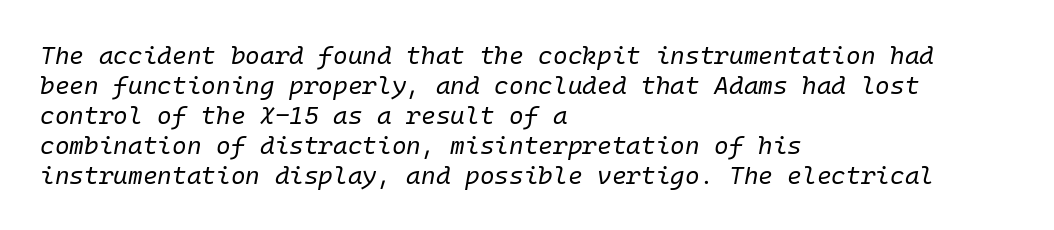
The image shows 25 px text type, italic (leaning right); set left-aligned, line spacing 1.2x, normal letter spacing, not underlined.
